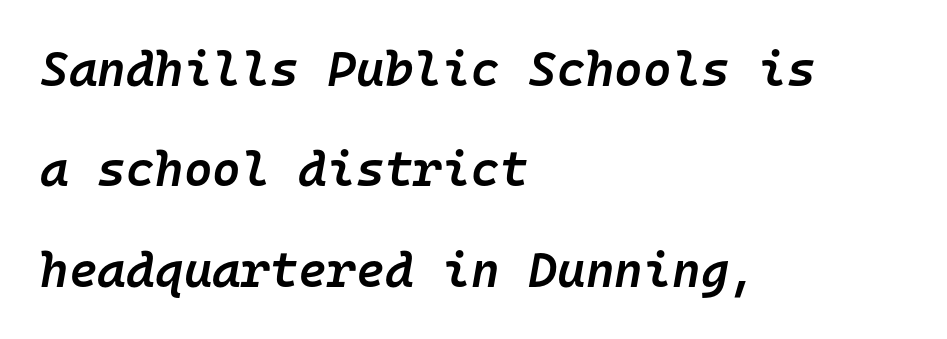
Q: Is the text bold? A: Semi-bold.
Q: Is the text italic (slanted)? A: Yes, it leans right by about 10 degrees.
Q: Is the text underlined? A: No.
Q: How is the paragraph aligned? A: Left-aligned.
Q: Is the spacing between letters normal or unusually wide? A: Normal.
Q: Is the spacing between lines tight, normal or loose? A: Loose.
Q: Width (condensed, normal, or wide)? A: Normal.
Q: Stroke contrast? A: Low.
Q: x-height? A: Medium.
Q: Monospaced? A: Yes.
